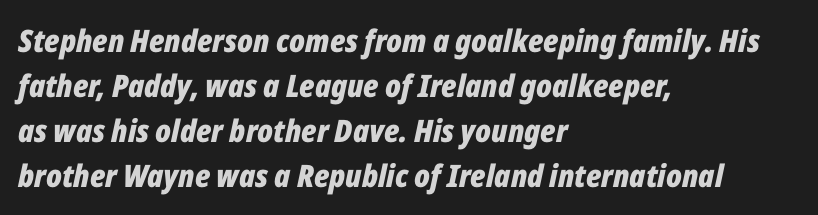
Q: Is the text bold? A: Yes.
Q: Is the text italic (slanted)? A: Yes, it leans right by about 12 degrees.
Q: Is the text underlined? A: No.
Q: How is the paragraph aligned? A: Left-aligned.
Q: Is the spacing between letters normal or unusually wide? A: Normal.
Q: Is the spacing between lines tight, normal or loose? A: Normal.
Q: Width (condensed, normal, or wide)? A: Condensed.
Q: Stroke contrast? A: Low.
Q: x-height? A: Medium.
Q: Monospaced? A: No.
